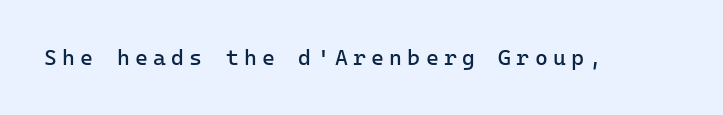
{"italic": "no", "bold": "no", "underline": "no", "letter_spacing": "wide", "letter_spacing_em": 0.24, "glyph_px": 22}
